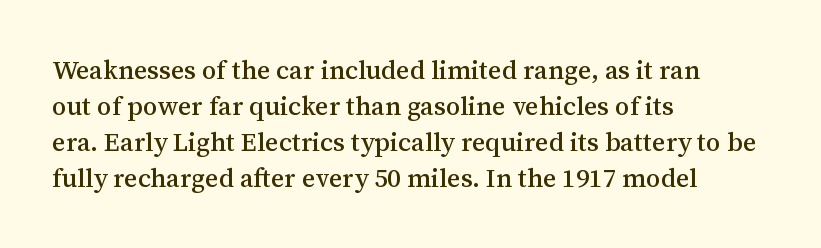
Q: Is the text italic (slanted)? A: No, it is upright.
Q: Is the text underlined? A: No.
Q: How is the paragraph aligned? A: Left-aligned.
Q: Is the spacing between letters normal or unusually wide? A: Normal.
Q: Is the spacing between lines tight, normal or loose? A: Normal.
